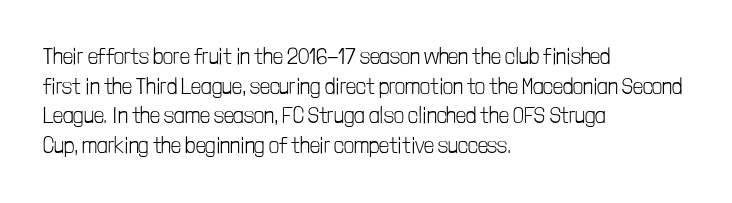
Q: Is the text bold? A: No.
Q: Is the text italic (slanted)? A: No, it is upright.
Q: Is the text underlined? A: No.
Q: How is the paragraph aligned? A: Left-aligned.
Q: Is the spacing between letters normal or unusually wide? A: Normal.
Q: Is the spacing between lines tight, normal or loose? A: Normal.
